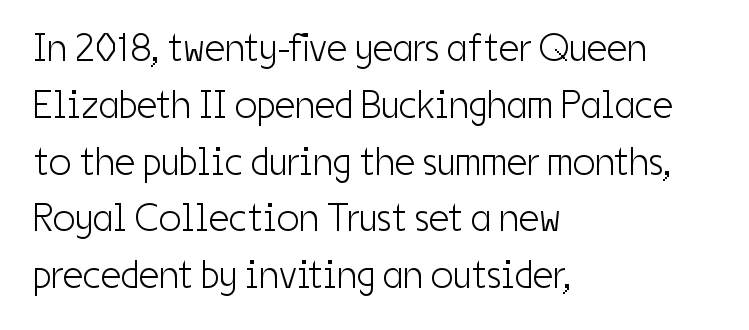
{"serif": "no", "italic": "no", "bold": "no", "weight": "light", "width": "condensed", "stroke_contrast": "low", "x_height": "medium", "monospaced": "no", "underline": "no", "align": "left", "line_spacing": "normal", "line_spacing_ratio": 1.42, "letter_spacing": "normal", "letter_spacing_em": 0.0, "glyph_px": 40}
